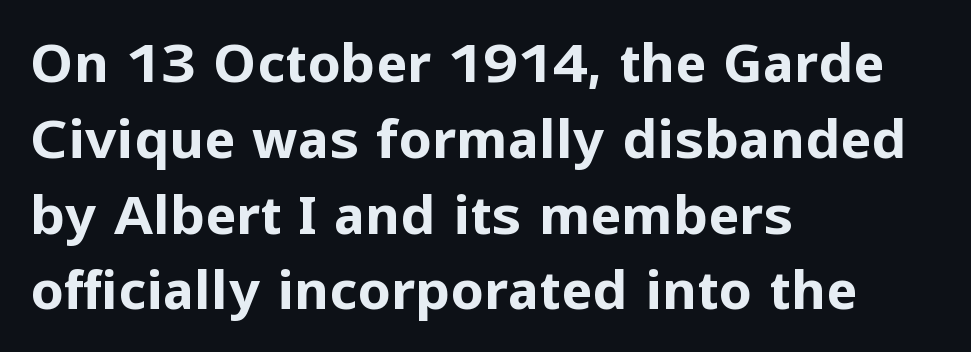
The letters advance in unequal steps, a hallmark of proportional type. Serifs: no, the terminals of the letterforms are clean. The letterforms sit shoulder to shoulder at normal distance. Bare-footed words on every line. A typesetter would call this leading conventional body-copy spacing. The setting favours the left margin, as ordinary paragraphs usually do.
